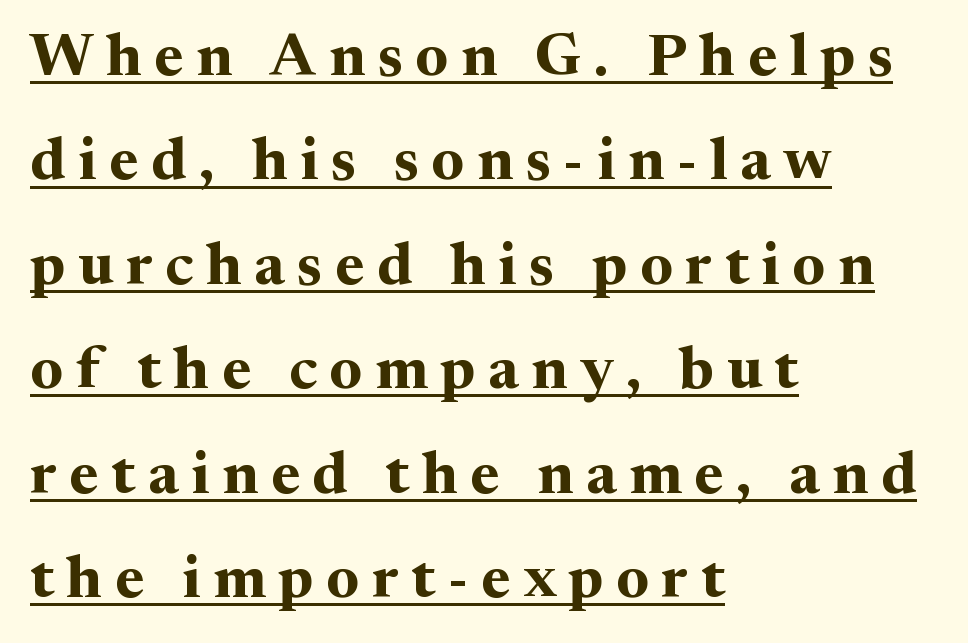
Does a line run under the words? Yes, clearly. This is roman type, the default non-slanted kind. Heavy-handed strokes throughout: this text is bold. The passage shown has open, widely tracked lettering throughout.
